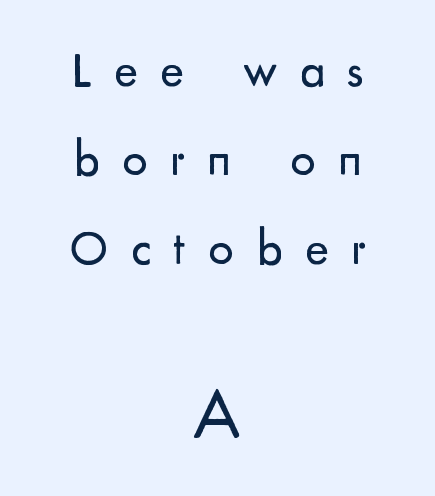
{"serif": "no", "italic": "no", "bold": "no", "weight": "regular", "width": "normal", "stroke_contrast": "low", "x_height": "small", "monospaced": "no", "underline": "no", "align": "center", "line_spacing_ratio": 1.78, "letter_spacing": "wide", "letter_spacing_em": 0.44, "larger_block": "second", "size_ratio": 1.5, "glyph_px": 75}
